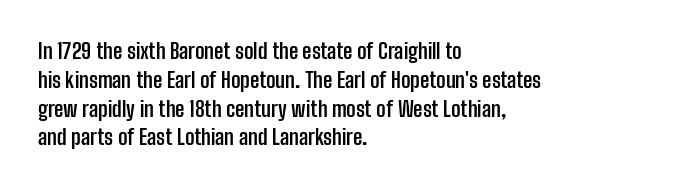
Leftover space on each line is placed entirely after the last word. The baseline area is clear. Tracking value appears to be zero — textbook default spacing. Is the type bold? Yes — the strokes are clearly thick and heavy.
